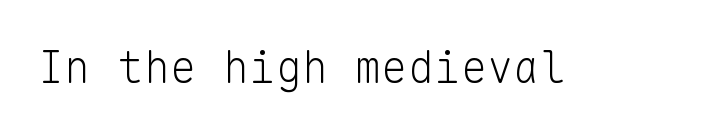
The image shows 44 px light sans-serif type, upright, monospaced; set normal letter spacing, not underlined; low stroke contrast and a medium x-height.
